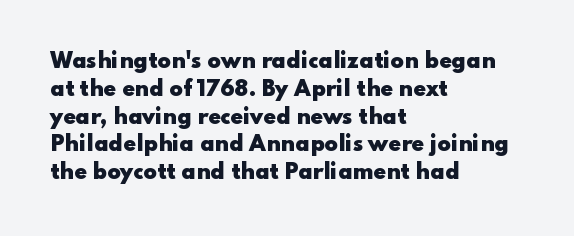
The image shows 20 px bold type, upright; set left-aligned, normal line spacing (1.39x), normal letter spacing, not underlined.
